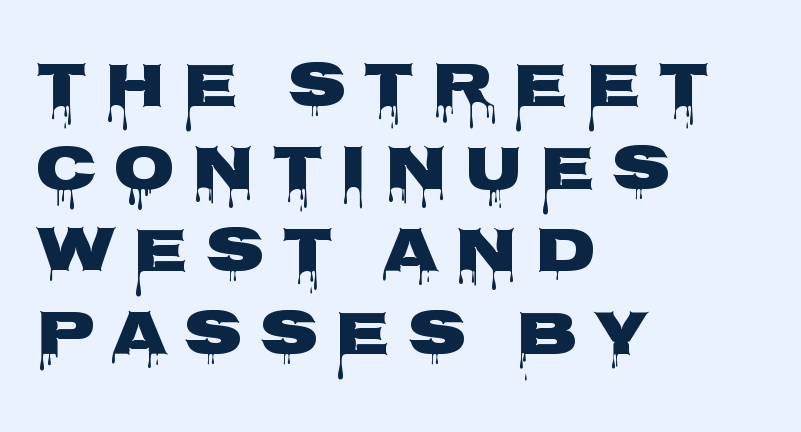
{"serif": "no", "italic": "no", "width": "wide", "stroke_contrast": "low", "x_height": "large", "monospaced": "no", "underline": "no", "align": "left", "line_spacing": "normal", "line_spacing_ratio": 1.29, "letter_spacing": "wide", "letter_spacing_em": 0.26, "glyph_px": 64}
